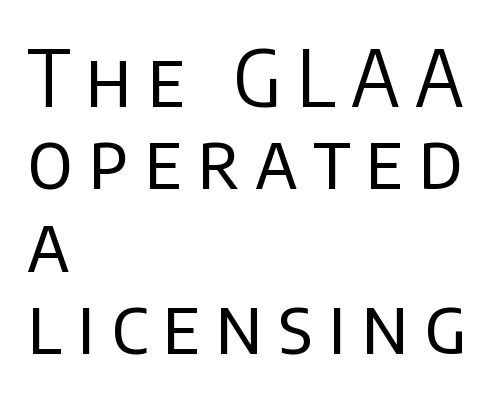
Q: Is the text bold? A: No.
Q: Is the text italic (slanted)? A: No, it is upright.
Q: Is the typeface a serif or a sans-serif typeface? A: Sans-serif.
Q: Is the text underlined? A: No.
Q: How is the paragraph aligned? A: Left-aligned.
Q: Is the spacing between letters normal or unusually wide? A: Unusually wide.
Q: Is the spacing between lines tight, normal or loose? A: Tight.
Q: Width (condensed, normal, or wide)? A: Normal.
Q: Stroke contrast? A: Low.
Q: x-height? A: Large.
Q: Monospaced? A: No.
